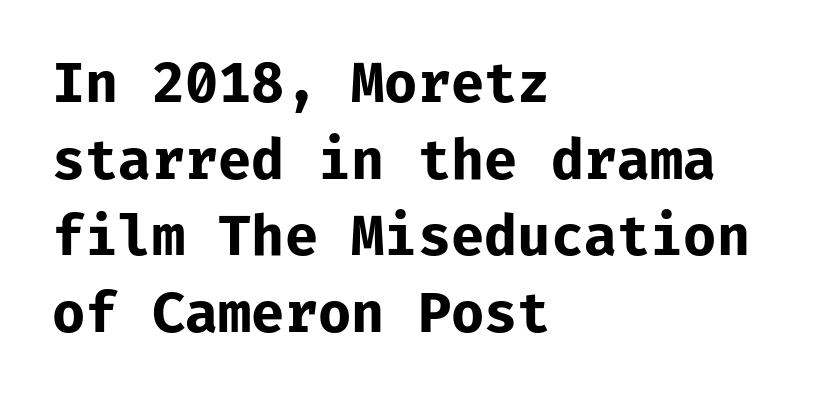
Q: Is the text bold? A: Yes.
Q: Is the text italic (slanted)? A: No, it is upright.
Q: Is the typeface a serif or a sans-serif typeface? A: Sans-serif.
Q: Is the text underlined? A: No.
Q: How is the paragraph aligned? A: Left-aligned.
Q: Is the spacing between letters normal or unusually wide? A: Normal.
Q: Is the spacing between lines tight, normal or loose? A: Normal.
Q: Width (condensed, normal, or wide)? A: Normal.
Q: Stroke contrast? A: Low.
Q: x-height? A: Medium.
Q: Monospaced? A: Yes.
